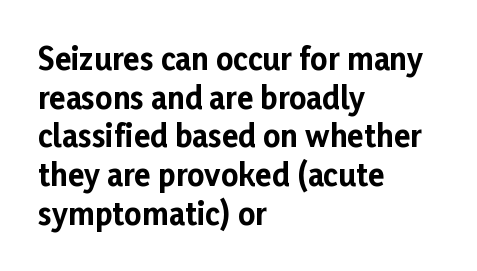
The image shows 30 px bold sans-serif type, upright; set left-aligned, normal line spacing (1.29x), normal letter spacing, not underlined; low stroke contrast and a medium x-height.
